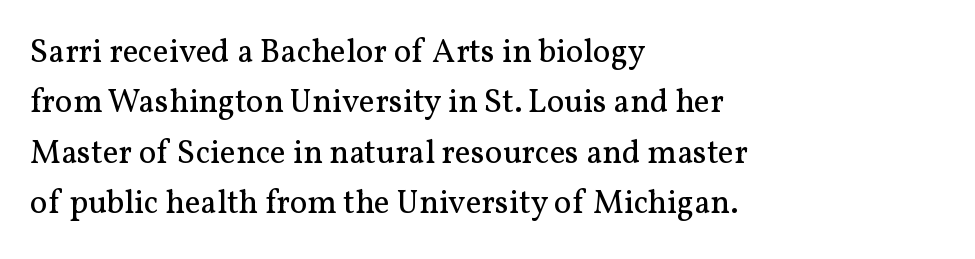
The image shows 33 px regular-weight serif type, upright; set left-aligned, normal line spacing (1.53x), normal letter spacing, not underlined; medium stroke contrast and a medium x-height.
